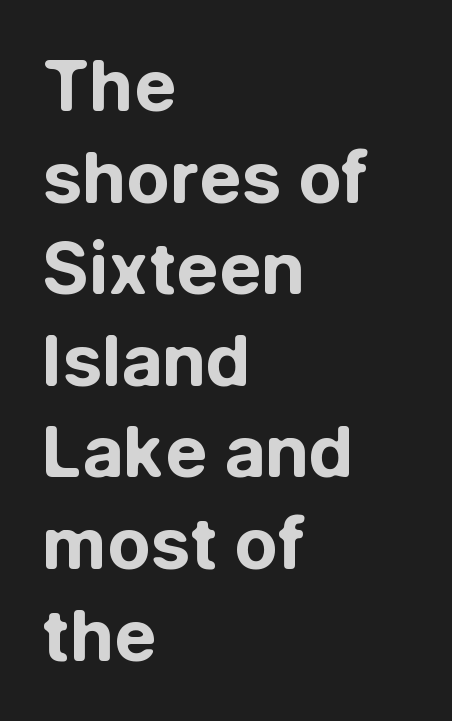
{"serif": "no", "italic": "no", "bold": "yes", "weight": "bold", "width": "normal", "stroke_contrast": "low", "x_height": "medium", "monospaced": "no", "underline": "no", "align": "left", "line_spacing": "normal", "line_spacing_ratio": 1.29, "letter_spacing": "normal", "letter_spacing_em": 0.0, "glyph_px": 71}
